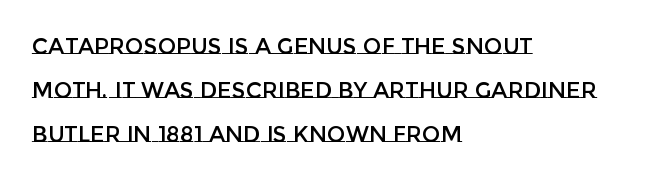
Q: Is the text italic (slanted)? A: No, it is upright.
Q: Is the text underlined? A: No.
Q: How is the paragraph aligned? A: Left-aligned.
Q: Is the spacing between letters normal or unusually wide? A: Normal.
Q: Is the spacing between lines tight, normal or loose? A: Loose.
